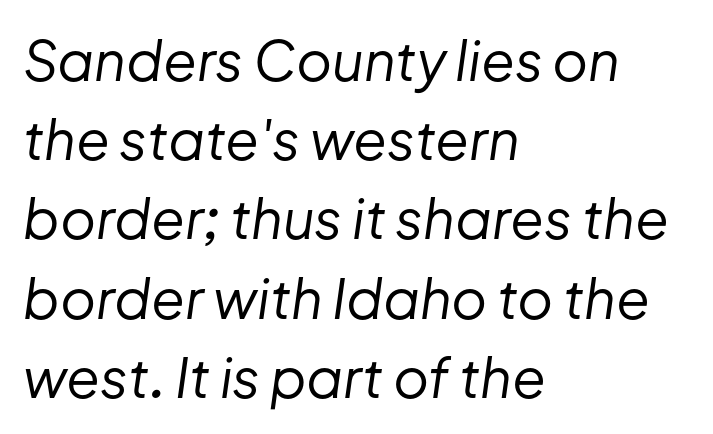
Q: Is the text bold? A: No.
Q: Is the text italic (slanted)? A: Yes, it leans right by about 8 degrees.
Q: Is the text underlined? A: No.
Q: How is the paragraph aligned? A: Left-aligned.
Q: Is the spacing between letters normal or unusually wide? A: Normal.
Q: Is the spacing between lines tight, normal or loose? A: Normal.
Q: Width (condensed, normal, or wide)? A: Normal.
Q: Stroke contrast? A: Low.
Q: x-height? A: Medium.
Q: Monospaced? A: No.
